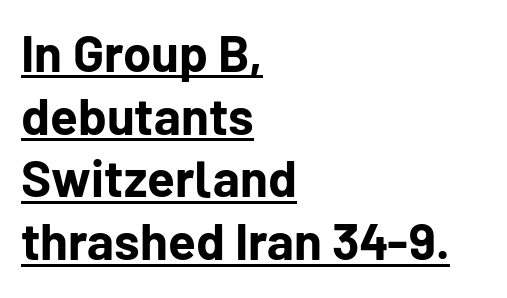
{"serif": "no", "italic": "no", "bold": "yes", "weight": "bold", "width": "normal", "stroke_contrast": "low", "x_height": "medium", "monospaced": "no", "underline": "yes", "align": "left", "line_spacing_ratio": 1.23, "letter_spacing": "normal", "letter_spacing_em": 0.0, "glyph_px": 51}
